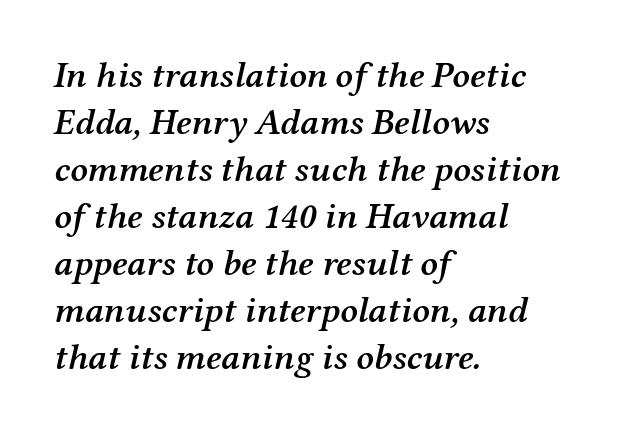
Beneath every word, the page is bare. The lines sit at an ordinary, default distance from one another. Stems and bowls a touch heavier than normal — semibold. The paragraph has a hard left edge and a soft right edge. These lines are composed in type with serifs.
